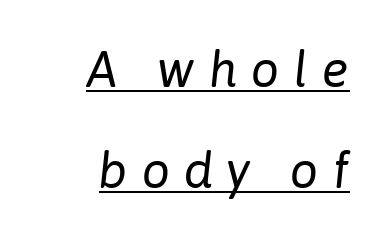
The letters are slanted; this is an italic face. Each letter keeps its own natural width here, so spacing adapts to shape. In designer terms, the underline attribute is active on this setting. The lines are quadded right. These lines stand farther apart than default settings would place them.
